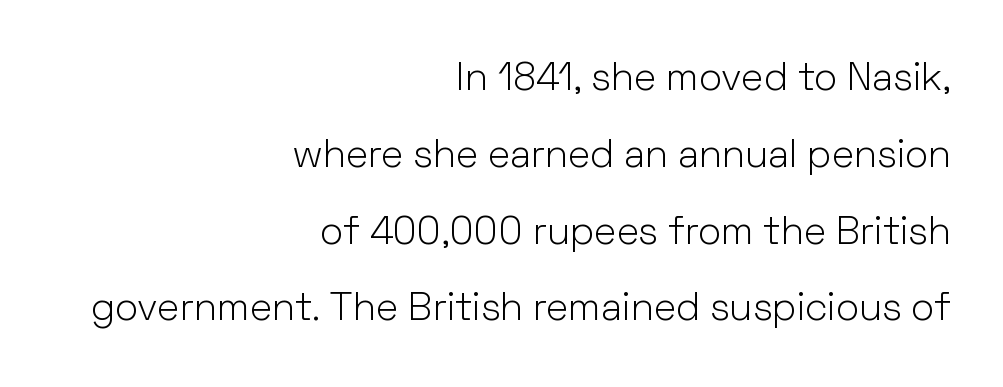
Q: Is the text bold? A: No.
Q: Is the text italic (slanted)? A: No, it is upright.
Q: Is the typeface a serif or a sans-serif typeface? A: Sans-serif.
Q: Is the text underlined? A: No.
Q: How is the paragraph aligned? A: Right-aligned.
Q: Is the spacing between letters normal or unusually wide? A: Normal.
Q: Is the spacing between lines tight, normal or loose? A: Loose.
Q: Width (condensed, normal, or wide)? A: Normal.
Q: Stroke contrast? A: Low.
Q: x-height? A: Medium.
Q: Monospaced? A: No.
